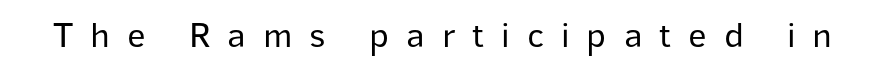
{"serif": "no", "italic": "no", "bold": "no", "weight": "regular", "width": "normal", "stroke_contrast": "low", "x_height": "medium", "monospaced": "no", "underline": "no", "letter_spacing": "wide", "letter_spacing_em": 0.47, "glyph_px": 36}
